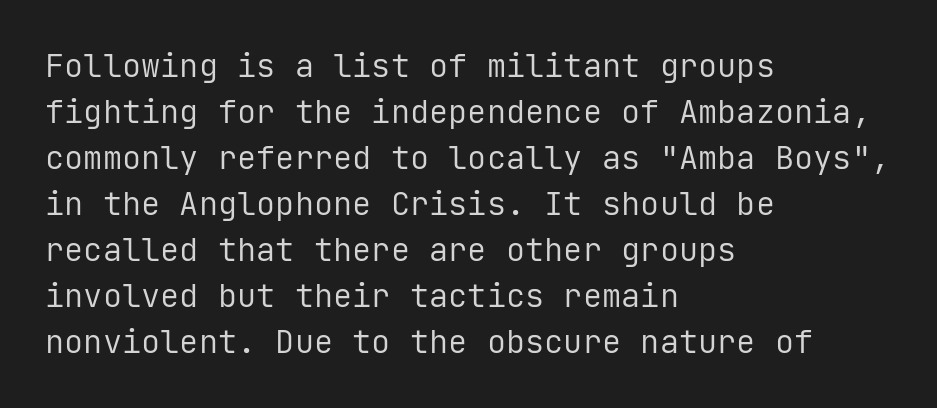
Q: Is the text bold? A: No.
Q: Is the text italic (slanted)? A: No, it is upright.
Q: Is the typeface a serif or a sans-serif typeface? A: Sans-serif.
Q: Is the text underlined? A: No.
Q: How is the paragraph aligned? A: Left-aligned.
Q: Is the spacing between letters normal or unusually wide? A: Normal.
Q: Is the spacing between lines tight, normal or loose? A: Normal.
Q: Width (condensed, normal, or wide)? A: Normal.
Q: Stroke contrast? A: Low.
Q: x-height? A: Medium.
Q: Monospaced? A: Yes.
